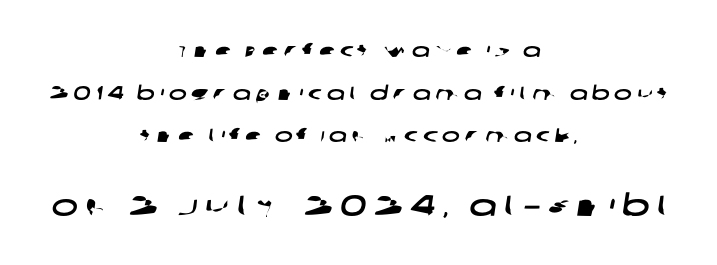
Q: Is the typeface a serif or a sans-serif typeface? A: Sans-serif.
Q: Is the text underlined? A: No.
Q: How is the paragraph aligned? A: Centered.
Q: Is the spacing between letters normal or unusually wide? A: Unusually wide.
Q: Is the spacing between lines tight, normal or loose? A: Loose.
Q: Which block of text is set in a larger size, the first (top) or the second (bottom)? A: The second (bottom) one.
Q: Width (condensed, normal, or wide)? A: Wide.
Q: Stroke contrast? A: Low.
Q: x-height? A: Large.
Q: Monospaced? A: No.
